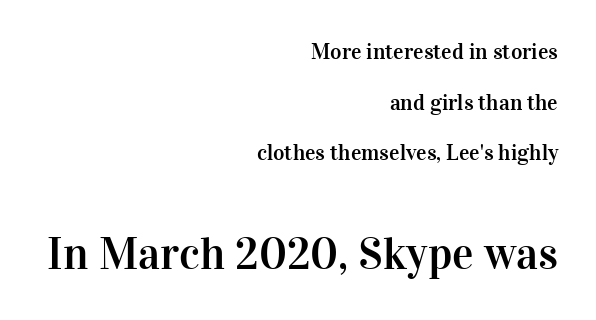
The image shows 45 px serif type, upright; set right-aligned, loose line spacing (2.3x), normal letter spacing, not underlined; the second (bottom) block is 2.05x larger; high stroke contrast and a medium x-height.
